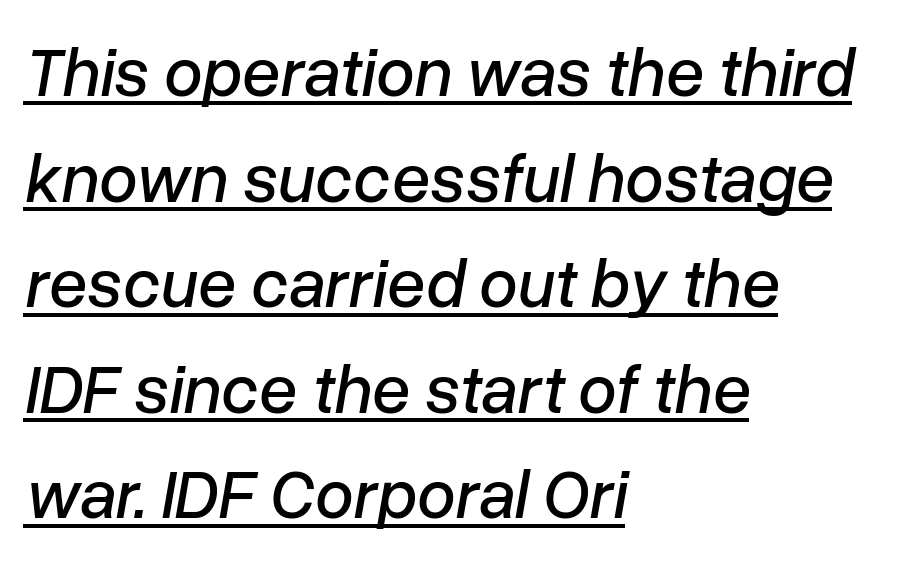
The image shows 69 px text type, italic (leaning right); set left-aligned, normal line spacing (1.53x), normal letter spacing, underlined; low stroke contrast and a medium x-height.
